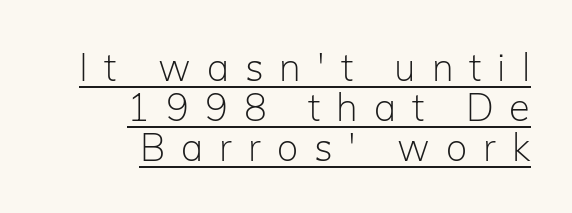
Q: Is the text bold? A: No.
Q: Is the text italic (slanted)? A: No, it is upright.
Q: Is the typeface a serif or a sans-serif typeface? A: Sans-serif.
Q: Is the text underlined? A: Yes.
Q: How is the paragraph aligned? A: Right-aligned.
Q: Is the spacing between letters normal or unusually wide? A: Unusually wide.
Q: Is the spacing between lines tight, normal or loose? A: Tight.
Q: Width (condensed, normal, or wide)? A: Normal.
Q: Stroke contrast? A: Low.
Q: x-height? A: Medium.
Q: Monospaced? A: No.
